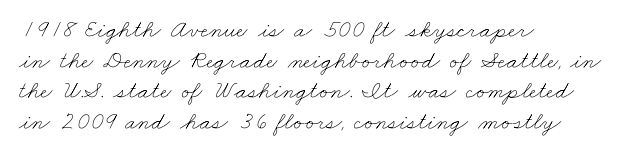
The image shows 25 px text type; set left-aligned, line spacing 1.23x, normal letter spacing, not underlined.
